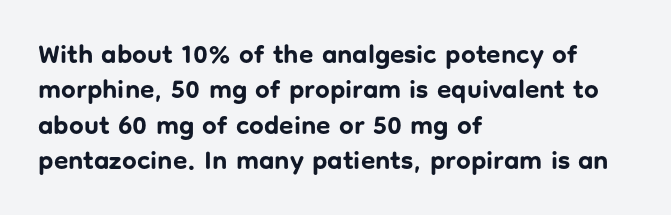
Q: Is the text bold? A: Yes.
Q: Is the text italic (slanted)? A: No, it is upright.
Q: Is the text underlined? A: No.
Q: How is the paragraph aligned? A: Left-aligned.
Q: Is the spacing between letters normal or unusually wide? A: Normal.
Q: Is the spacing between lines tight, normal or loose? A: Normal.
